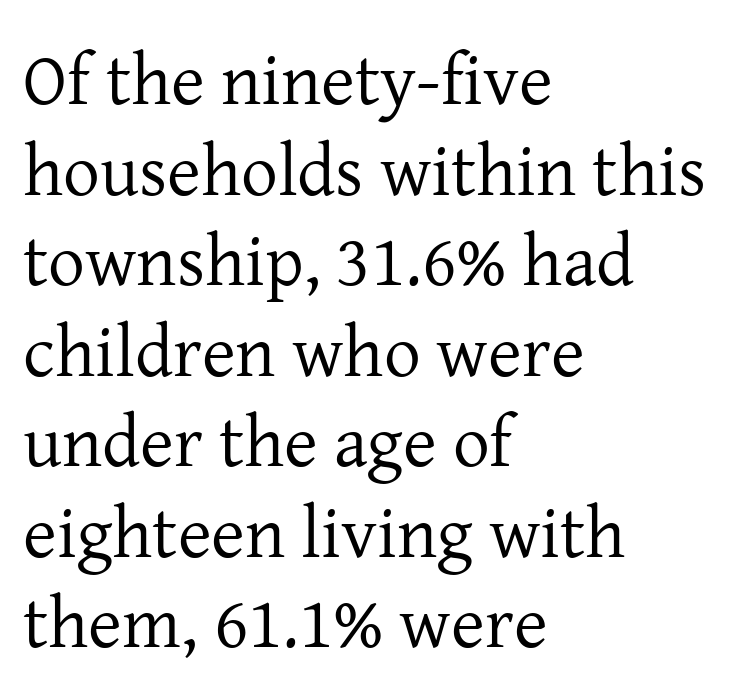
A clean baseline with only descenders dipping below it. No extra ink here — the face is not bold. Serif or sans? Serif — the stroke terminals have little feet. The lettering holds an erect, upright posture throughout. Spacing verdict: proportional, widths tailored to each character. These lines stack with their left ends in a neat column.
